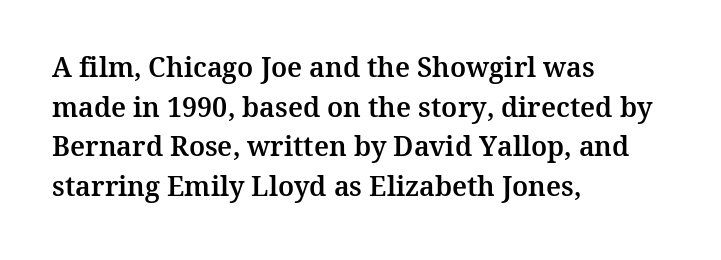
The image shows 27 px text type, upright; set left-aligned, normal line spacing (1.47x), normal letter spacing, not underlined.
